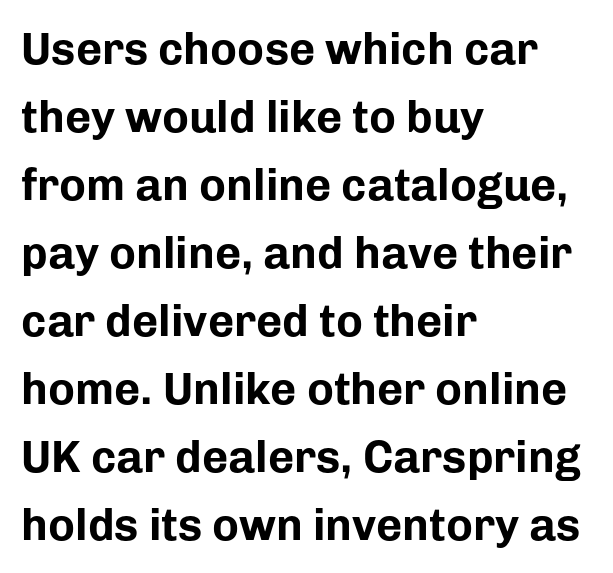
Q: Is the text bold? A: Yes.
Q: Is the text italic (slanted)? A: No, it is upright.
Q: Is the typeface a serif or a sans-serif typeface? A: Sans-serif.
Q: Is the text underlined? A: No.
Q: How is the paragraph aligned? A: Left-aligned.
Q: Is the spacing between letters normal or unusually wide? A: Normal.
Q: Is the spacing between lines tight, normal or loose? A: Normal.
Q: Width (condensed, normal, or wide)? A: Normal.
Q: Stroke contrast? A: Low.
Q: x-height? A: Medium.
Q: Monospaced? A: No.
